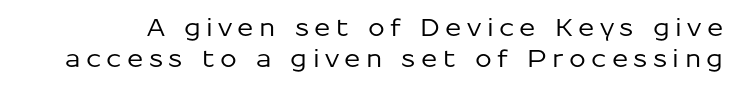
Q: Is the text italic (slanted)? A: No, it is upright.
Q: Is the text underlined? A: No.
Q: Is the spacing between letters normal or unusually wide? A: Unusually wide.
Q: Is the spacing between lines tight, normal or loose? A: Normal.
